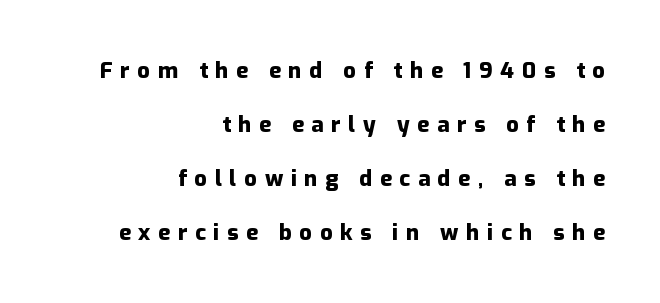
The glyphs are unaccompanied by any horizontal stroke below them. Does the weight exceed regular? Yes, all the way to bold. Does extra space separate the letters? Yes, quite a lot of it. What's the leading like? Stretched, with rows far apart. Layout note: lines flush right.
